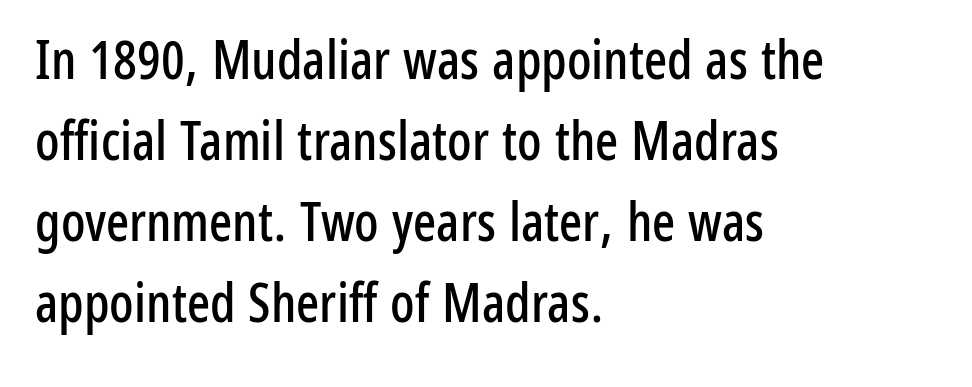
Q: Is the text italic (slanted)? A: No, it is upright.
Q: Is the typeface a serif or a sans-serif typeface? A: Sans-serif.
Q: Is the text underlined? A: No.
Q: How is the paragraph aligned? A: Left-aligned.
Q: Is the spacing between letters normal or unusually wide? A: Normal.
Q: Is the spacing between lines tight, normal or loose? A: Normal.
Q: Width (condensed, normal, or wide)? A: Condensed.
Q: Stroke contrast? A: Low.
Q: x-height? A: Medium.
Q: Monospaced? A: No.
